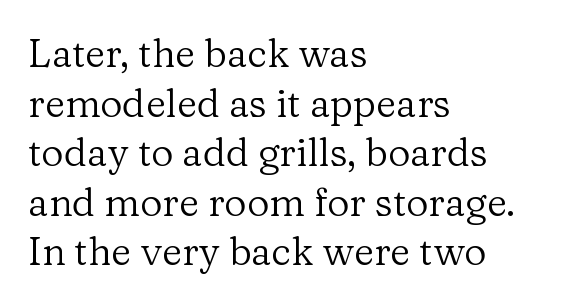
{"serif": "yes", "italic": "no", "bold": "no", "weight": "regular", "width": "normal", "stroke_contrast": "low", "x_height": "medium", "monospaced": "no", "underline": "no", "align": "left", "line_spacing": "normal", "line_spacing_ratio": 1.27, "letter_spacing": "normal", "letter_spacing_em": 0.0, "glyph_px": 39}
